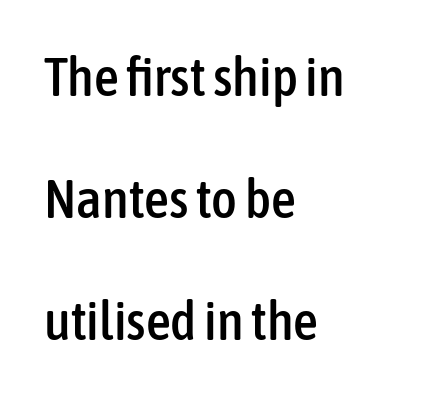
Q: Is the text italic (slanted)? A: No, it is upright.
Q: Is the typeface a serif or a sans-serif typeface? A: Sans-serif.
Q: Is the text underlined? A: No.
Q: How is the paragraph aligned? A: Left-aligned.
Q: Is the spacing between letters normal or unusually wide? A: Normal.
Q: Is the spacing between lines tight, normal or loose? A: Loose.
Q: Width (condensed, normal, or wide)? A: Condensed.
Q: Stroke contrast? A: Low.
Q: x-height? A: Medium.
Q: Monospaced? A: No.
